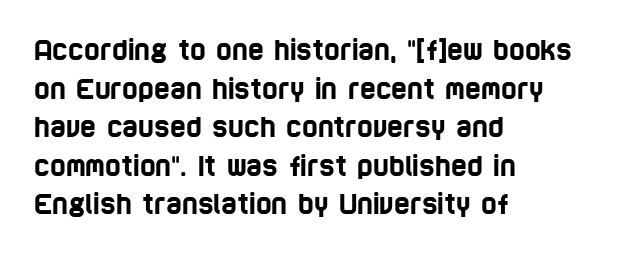
Q: Is the text underlined? A: No.
Q: How is the paragraph aligned? A: Left-aligned.
Q: Is the spacing between letters normal or unusually wide? A: Normal.
Q: Is the spacing between lines tight, normal or loose? A: Normal.
